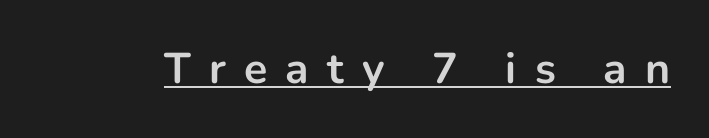
Q: Is the text bold? A: Yes.
Q: Is the text italic (slanted)? A: No, it is upright.
Q: Is the typeface a serif or a sans-serif typeface? A: Sans-serif.
Q: Is the text underlined? A: Yes.
Q: Is the spacing between letters normal or unusually wide? A: Unusually wide.
Q: Width (condensed, normal, or wide)? A: Normal.
Q: Stroke contrast? A: Low.
Q: x-height? A: Medium.
Q: Monospaced? A: No.
